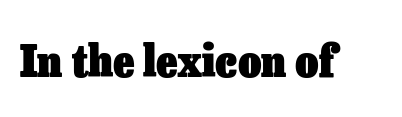
{"italic": "no", "bold": "yes", "weight": "heavy", "width": "normal", "stroke_contrast": "low", "x_height": "medium", "monospaced": "no", "underline": "no", "letter_spacing": "normal", "letter_spacing_em": 0.0, "glyph_px": 45}
